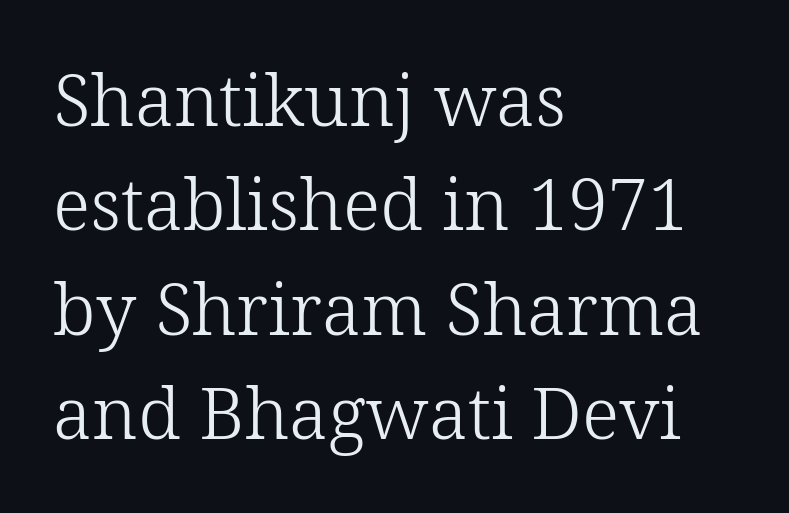
The image shows 72 px light serif type, upright; set left-aligned, normal line spacing (1.45x), normal letter spacing, not underlined; low stroke contrast and a medium x-height.
